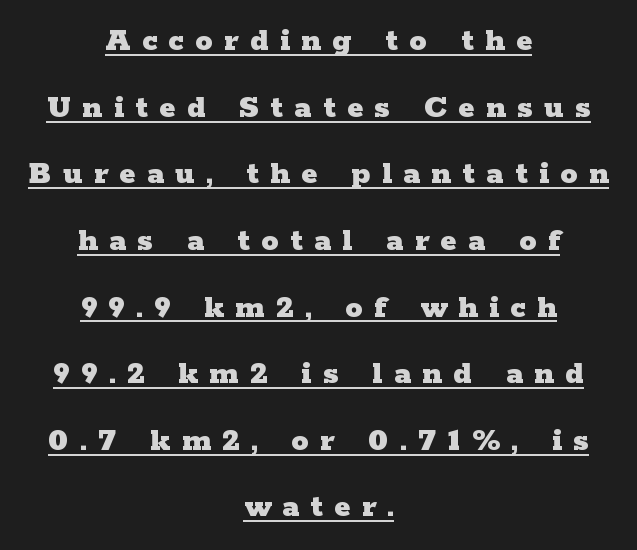
Each line is balanced around a shared central axis. Looks like regular typesetting: each glyph gets only the width it needs. This is roman type, the default non-slanted kind. Stroke thickness is high; the sample reads as a true bold. Check the space under the baseline: a stroke is drawn there. The designer went with a serif here, giving each stem small feet.
